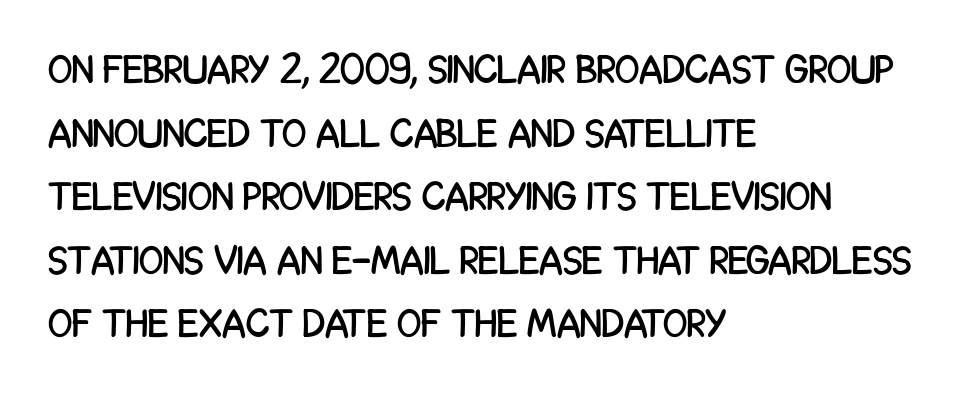
The image shows 40 px condensed sans-serif type, upright; set left-aligned, normal line spacing (1.59x), normal letter spacing, not underlined; low stroke contrast and a large x-height.
